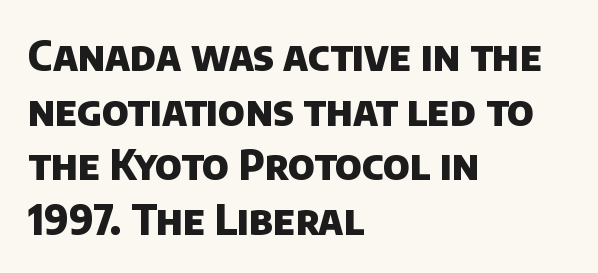
{"serif": "no", "bold": "yes", "weight": "heavy", "width": "normal", "stroke_contrast": "low", "x_height": "large", "monospaced": "no", "underline": "no", "align": "left", "line_spacing": "normal", "line_spacing_ratio": 1.33, "letter_spacing": "normal", "letter_spacing_em": 0.0, "glyph_px": 41}
